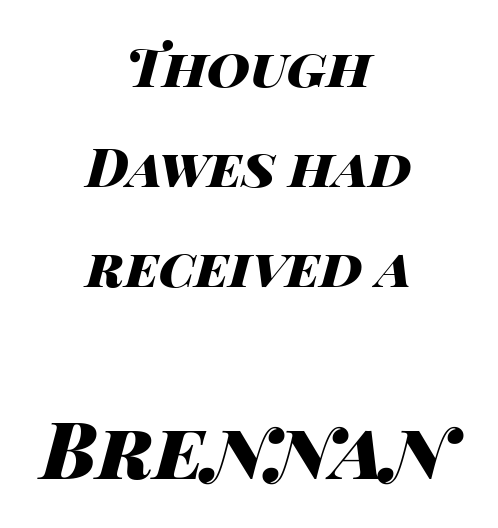
The image shows 79 px heavy, wide type, italic (leaning right); set centered, line spacing 1.89x, normal letter spacing, not underlined; the second (bottom) block is 1.49x larger; high stroke contrast and a large x-height.
